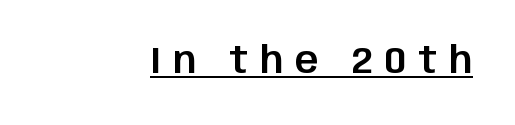
{"serif": "no", "italic": "no", "width": "normal", "stroke_contrast": "low", "x_height": "large", "monospaced": "no", "underline": "yes", "align": "right", "letter_spacing": "wide", "letter_spacing_em": 0.32, "glyph_px": 37}
